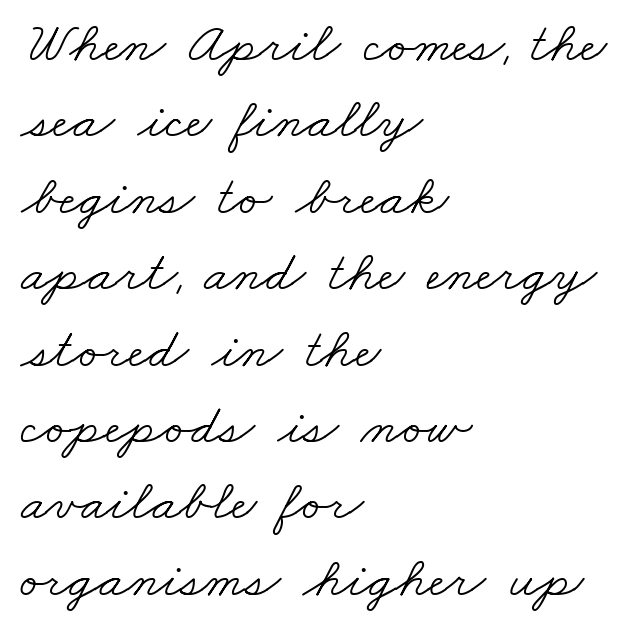
{"serif": "yes", "bold": "no", "weight": "light", "width": "wide", "stroke_contrast": "low", "x_height": "small", "monospaced": "no", "underline": "no", "align": "left", "line_spacing": "normal", "line_spacing_ratio": 1.34, "letter_spacing": "normal", "letter_spacing_em": 0.0, "glyph_px": 57}
